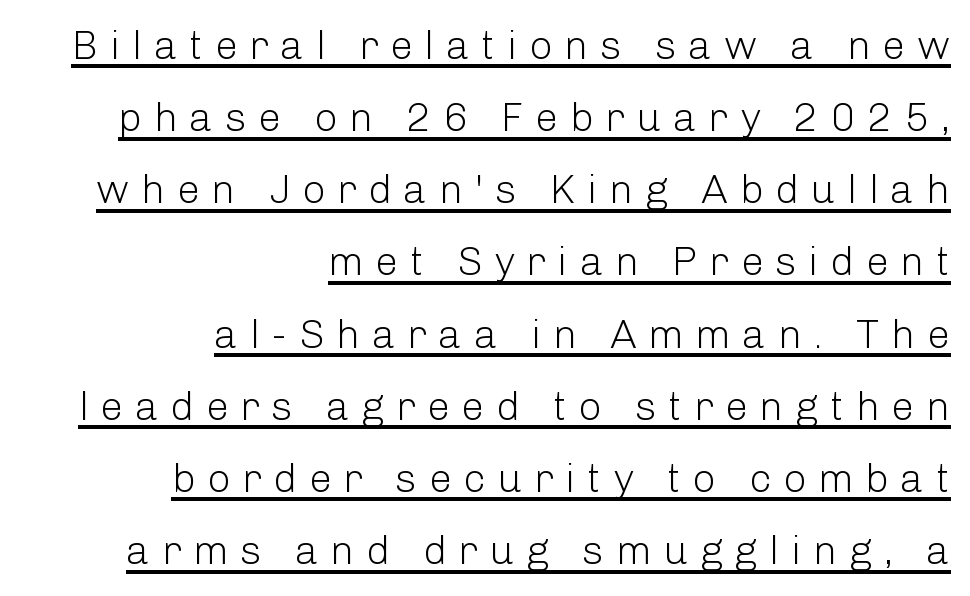
{"serif": "no", "italic": "no", "bold": "no", "weight": "light", "width": "normal", "stroke_contrast": "low", "x_height": "medium", "monospaced": "no", "underline": "yes", "align": "right", "line_spacing_ratio": 1.76, "letter_spacing": "wide", "letter_spacing_em": 0.28, "glyph_px": 41}
